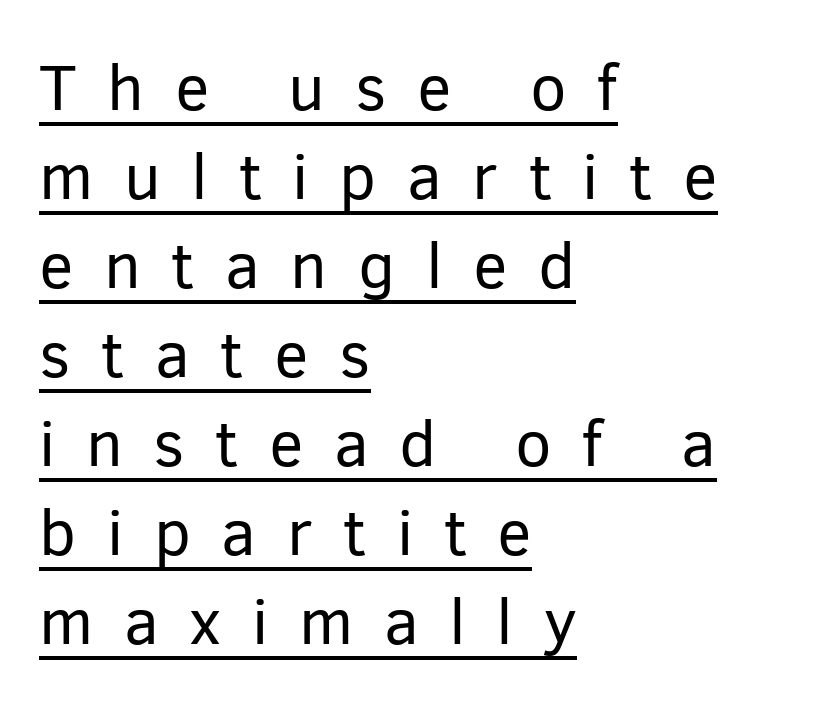
The image shows 65 px regular-weight sans-serif type, upright; set left-aligned, normal line spacing (1.37x), unusually wide letter spacing (+0.47 em), underlined; low stroke contrast and a medium x-height.
